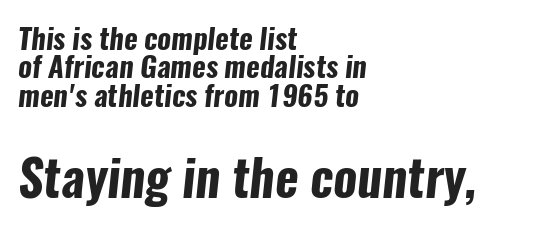
{"serif": "no", "bold": "yes", "weight": "bold", "width": "condensed", "stroke_contrast": "low", "x_height": "medium", "monospaced": "no", "underline": "no", "align": "left", "line_spacing": "tight", "line_spacing_ratio": 0.98, "letter_spacing": "normal", "letter_spacing_em": 0.0, "larger_block": "second", "size_ratio": 1.72, "glyph_px": 50}
